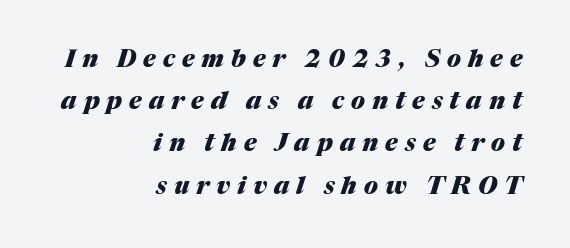
Q: Is the text bold? A: Yes.
Q: Is the text italic (slanted)? A: Yes, it leans right by about 17 degrees.
Q: Is the text underlined? A: No.
Q: How is the paragraph aligned? A: Right-aligned.
Q: Is the spacing between letters normal or unusually wide? A: Unusually wide.
